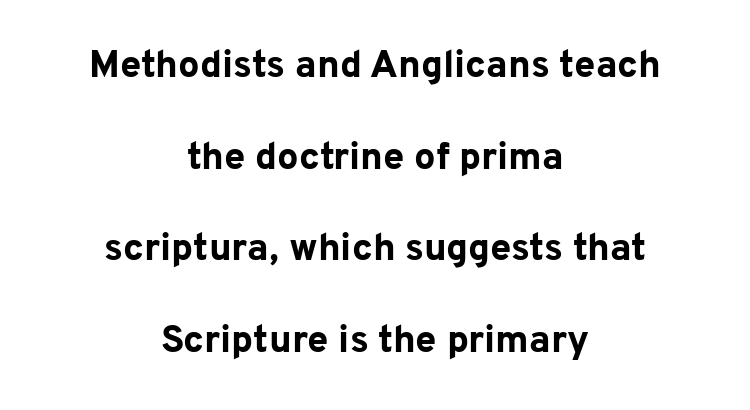
Q: Is the text bold? A: Yes.
Q: Is the text italic (slanted)? A: No, it is upright.
Q: Is the typeface a serif or a sans-serif typeface? A: Sans-serif.
Q: Is the text underlined? A: No.
Q: How is the paragraph aligned? A: Centered.
Q: Is the spacing between letters normal or unusually wide? A: Normal.
Q: Is the spacing between lines tight, normal or loose? A: Loose.
Q: Width (condensed, normal, or wide)? A: Normal.
Q: Stroke contrast? A: Low.
Q: x-height? A: Medium.
Q: Monospaced? A: No.
